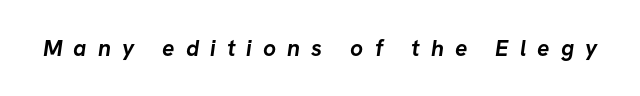
The image shows 23 px bold type; set unusually wide letter spacing (+0.48 em), not underlined.
